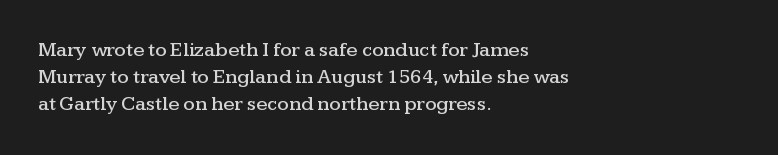
{"italic": "no", "underline": "no", "align": "left", "line_spacing": "normal", "line_spacing_ratio": 1.36, "letter_spacing": "normal", "letter_spacing_em": 0.0, "glyph_px": 20}
